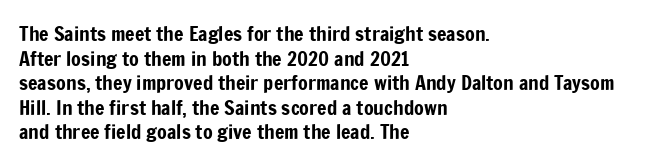
The image shows 20 px text type, upright; set left-aligned, line spacing 1.23x, normal letter spacing, not underlined.
